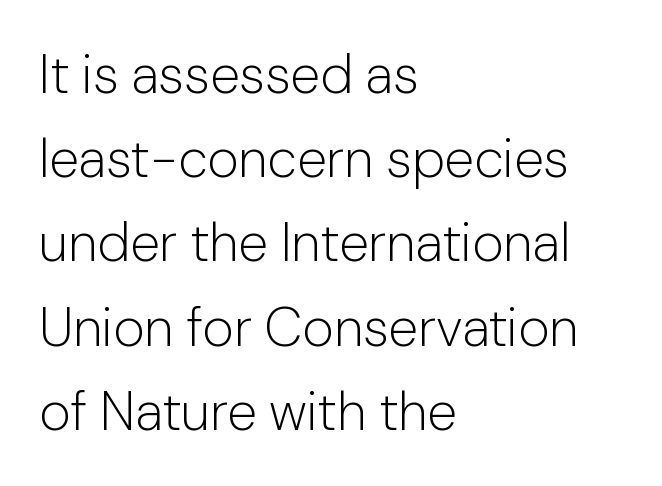
The image shows 54 px light sans-serif type, upright; set left-aligned, normal line spacing (1.56x), normal letter spacing, not underlined; low stroke contrast and a medium x-height.
